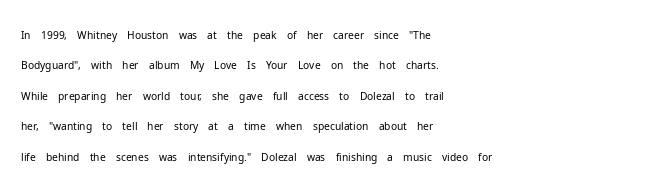
Letter spacing: default. Ink coverage per letter is moderate at most. The rag falls on the right side of this text block. Descenders are the only things crossing below the line. This block has exactly the height ordinary leading produces. This is the regular roman posture of the typeface.
